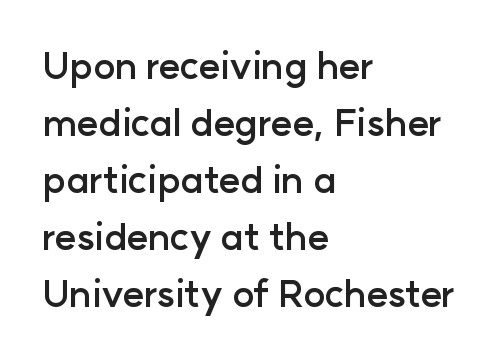
The image shows 37 px semibold sans-serif type, upright; set left-aligned, normal line spacing (1.54x), normal letter spacing, not underlined; low stroke contrast and a medium x-height.
